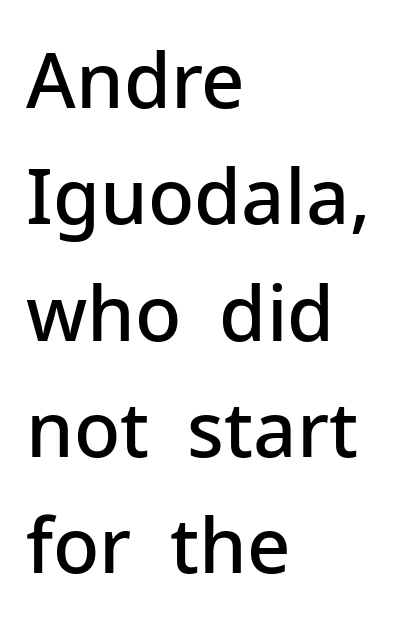
Q: Is the text bold? A: Semi-bold.
Q: Is the text italic (slanted)? A: No, it is upright.
Q: Is the typeface a serif or a sans-serif typeface? A: Sans-serif.
Q: Is the text underlined? A: No.
Q: How is the paragraph aligned? A: Left-aligned.
Q: Is the spacing between letters normal or unusually wide? A: Normal.
Q: Is the spacing between lines tight, normal or loose? A: Normal.
Q: Width (condensed, normal, or wide)? A: Normal.
Q: Stroke contrast? A: Low.
Q: x-height? A: Medium.
Q: Monospaced? A: No.
